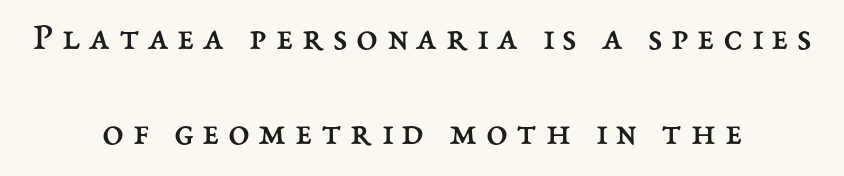
Spacing verdict: proportional, widths tailored to each character. Designer's note — italics off, roman on. The compositor balanced each line on the midline. The vertical gap from one line to the next is large.
